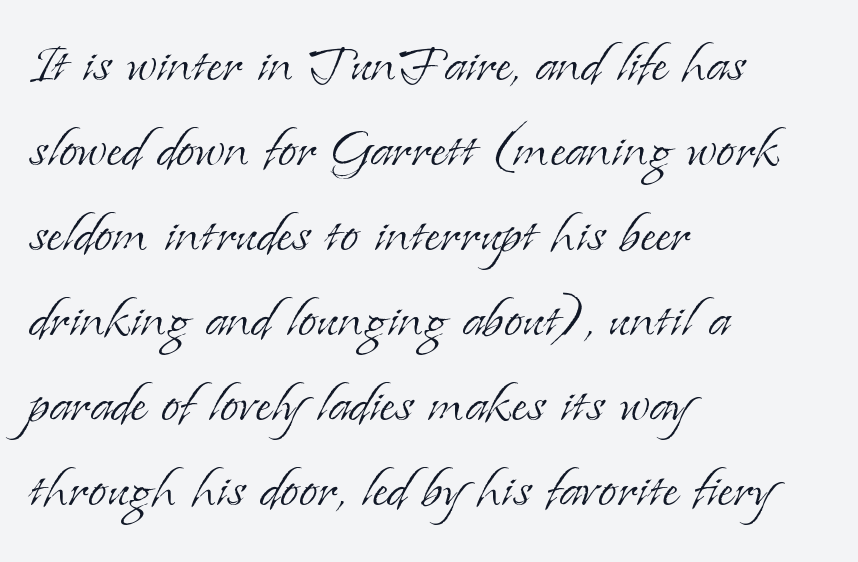
{"serif": "yes", "bold": "no", "weight": "light", "width": "normal", "stroke_contrast": "low", "x_height": "small", "monospaced": "no", "underline": "no", "align": "left", "line_spacing": "normal", "line_spacing_ratio": 1.27, "letter_spacing": "normal", "letter_spacing_em": 0.0, "glyph_px": 67}
